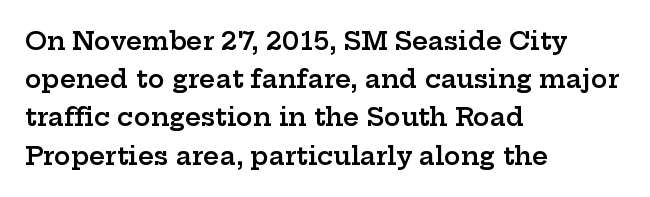
How heavy is the stroke? Medium-heavy — a semibold, shy of bold. Summary of vertical rhythm: regular, with standard interline spacing. Underline: absent. Inter-character spacing is left at the font's built-in metrics. A student would call this left alignment; a typographer would say flush left, rag right. Italic? Not at all — the glyphs are vertical.
